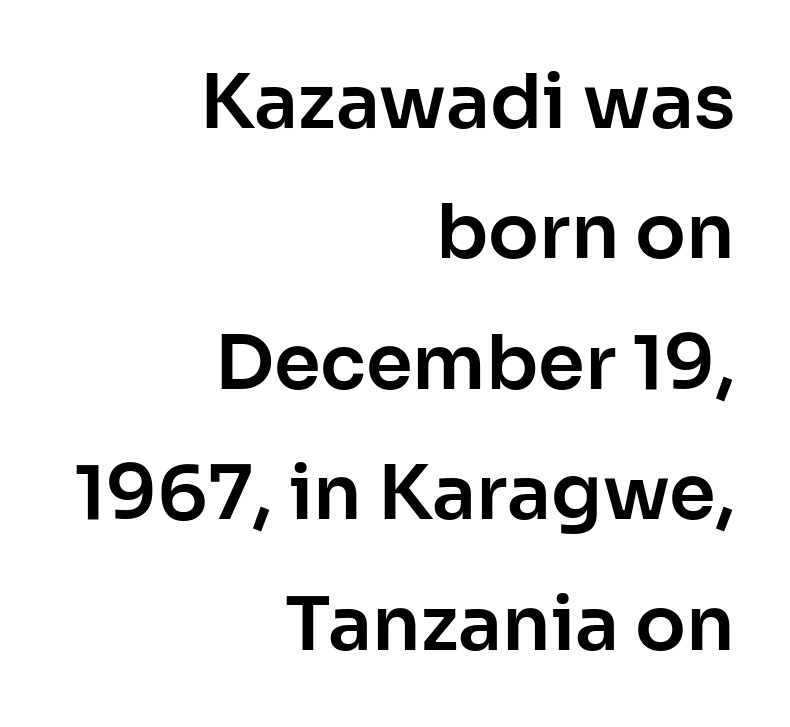
Q: Is the text italic (slanted)? A: No, it is upright.
Q: Is the typeface a serif or a sans-serif typeface? A: Sans-serif.
Q: Is the text underlined? A: No.
Q: How is the paragraph aligned? A: Right-aligned.
Q: Is the spacing between letters normal or unusually wide? A: Normal.
Q: Width (condensed, normal, or wide)? A: Normal.
Q: Stroke contrast? A: Low.
Q: x-height? A: Medium.
Q: Monospaced? A: No.
